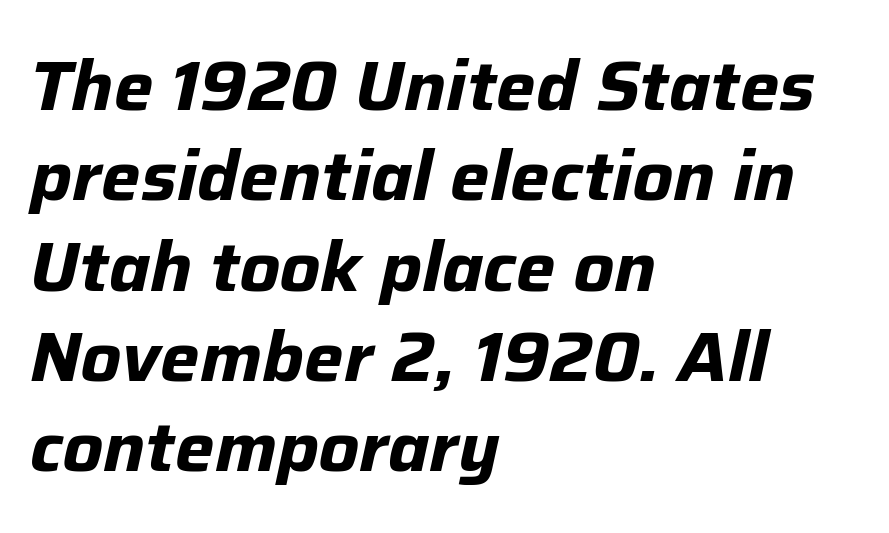
{"italic": "yes", "lean": "right", "slant_degrees": 12, "bold": "yes", "weight": "bold", "width": "normal", "stroke_contrast": "low", "x_height": "medium", "monospaced": "no", "underline": "no", "align": "left", "line_spacing": "normal", "line_spacing_ratio": 1.29, "letter_spacing": "normal", "letter_spacing_em": 0.0, "glyph_px": 70}
